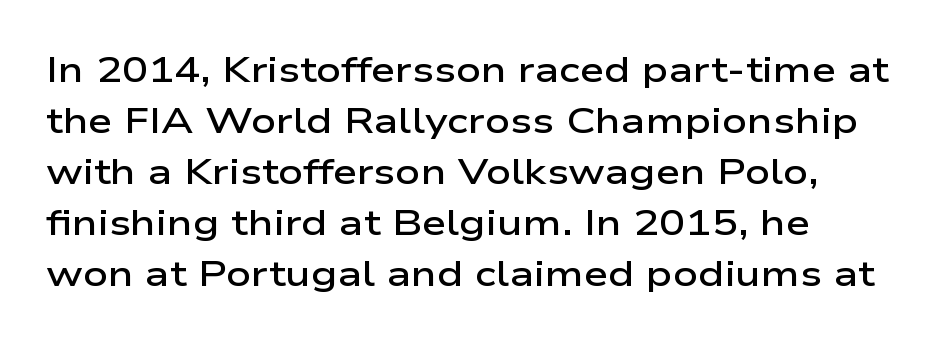
The image shows 35 px semibold, wide sans-serif type, upright; set left-aligned, normal line spacing (1.46x), normal letter spacing, not underlined; low stroke contrast and a medium x-height.
